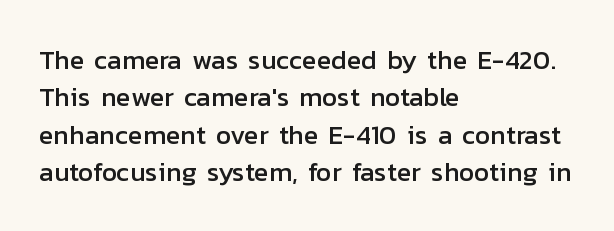
{"italic": "no", "underline": "no", "align": "left", "line_spacing": "normal", "line_spacing_ratio": 1.38, "letter_spacing": "normal", "letter_spacing_em": 0.0, "glyph_px": 27}
